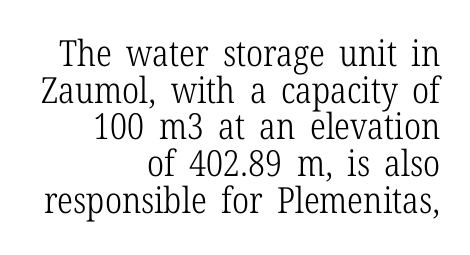
The image shows 36 px light, condensed serif type, upright; set right-aligned, tight line spacing (1.02x), normal letter spacing, not underlined; low stroke contrast and a medium x-height.
